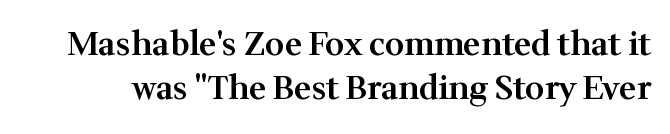
Q: Is the text bold? A: Semi-bold.
Q: Is the text italic (slanted)? A: No, it is upright.
Q: Is the typeface a serif or a sans-serif typeface? A: Serif.
Q: Is the text underlined? A: No.
Q: Is the spacing between letters normal or unusually wide? A: Normal.
Q: Is the spacing between lines tight, normal or loose? A: Normal.
Q: Width (condensed, normal, or wide)? A: Normal.
Q: Stroke contrast? A: Medium.
Q: x-height? A: Medium.
Q: Monospaced? A: No.
